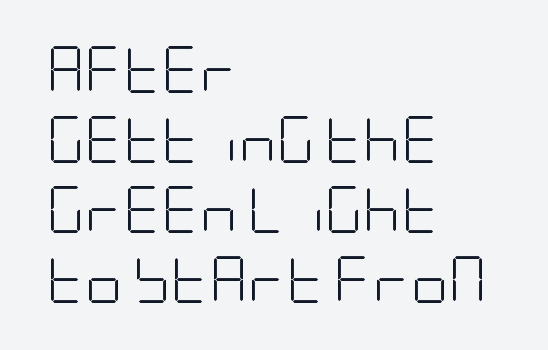
Anything drawn beneath the words? Only blank space. Reading down the block, your eye returns to a fixed left position each line. A roman cut, with each character standing at attention. The rendering uses a moderate line-height, typical for paragraphs.
